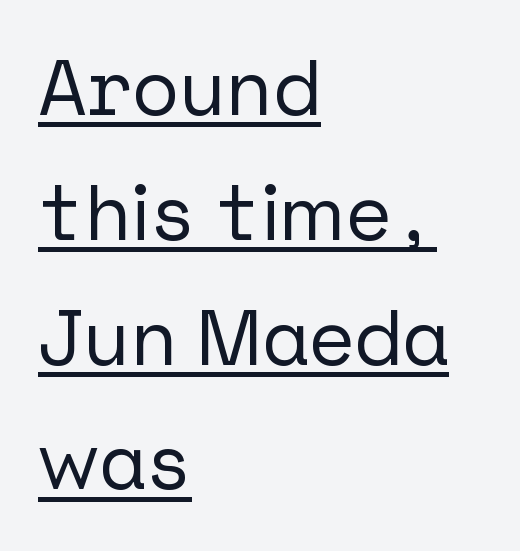
Nobody touched the tracking dial on this one. Reading down the block, your eye returns to a fixed left position each line. These lines are composed in type without serifs. Unlike italic type, these characters show no tilt at all.
